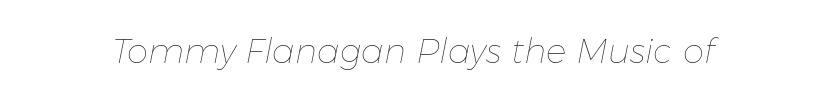
{"italic": "yes", "lean": "right", "slant_degrees": 11, "bold": "no", "weight": "thin", "width": "normal", "stroke_contrast": "low", "x_height": "medium", "monospaced": "no", "underline": "no", "letter_spacing": "normal", "letter_spacing_em": 0.0, "glyph_px": 34}
